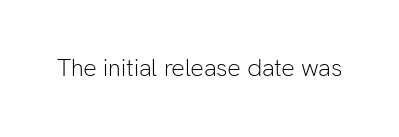
The image shows 24 px text type, upright; set normal letter spacing, not underlined.
